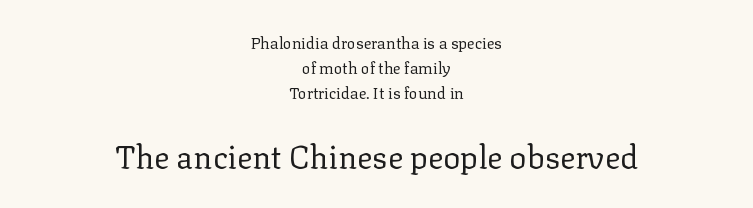
Stem width sits at or under what a default text font uses. Examine the stroke ends and you'll spot serifs. A student would call this center alignment; a typographer would say set centered. The line-height multiplier appears to be the usual default.
